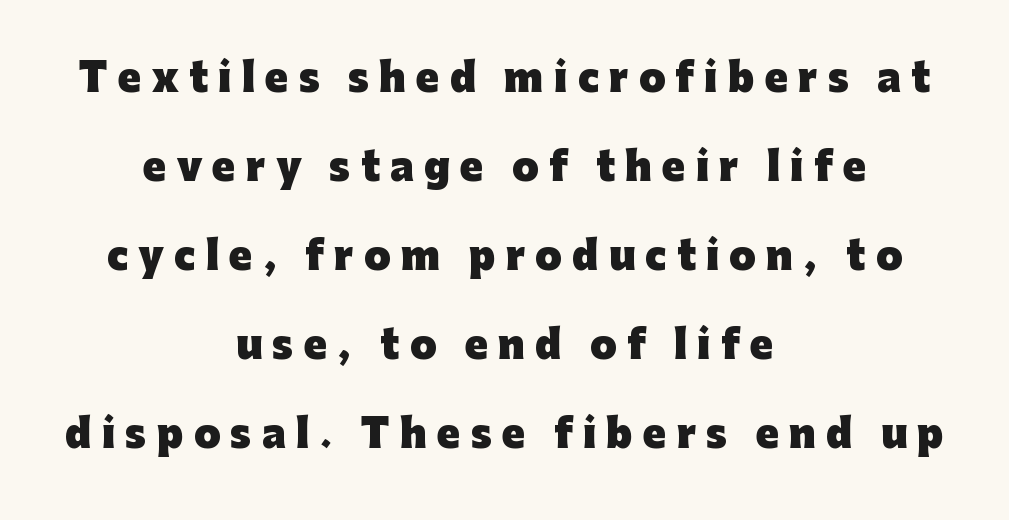
The glyphs in this specimen are sans serif. Centered paragraph, ragged on both sides. The zone under the glyphs is completely vacant. Looks like regular typesetting: each glyph gets only the width it needs.
